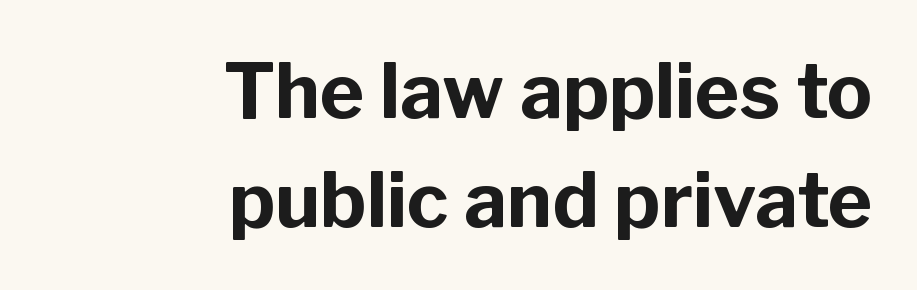
Examine the stroke ends and you'll find no serifs. A typesetter would call this zero additional tracking. Leading matches the norm, producing a regular column. The passage shown is emphatically bold. The space beneath each line is pristine and unruled. Line ends are locked; line starts wander.
